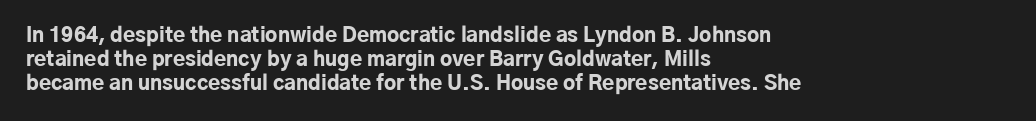
{"italic": "no", "bold": "yes", "underline": "no", "align": "left", "line_spacing_ratio": 1.2, "letter_spacing": "normal", "letter_spacing_em": 0.0, "glyph_px": 20}
